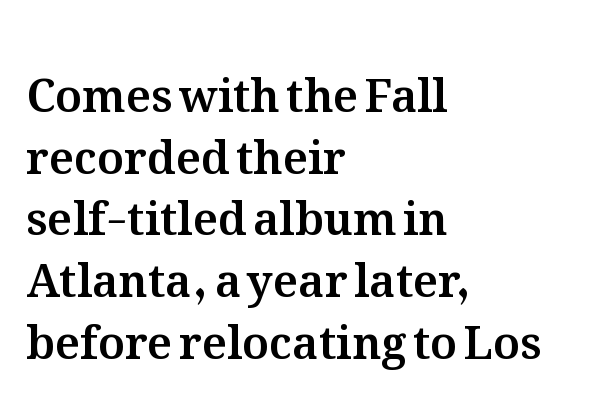
Q: Is the text italic (slanted)? A: No, it is upright.
Q: Is the text underlined? A: No.
Q: How is the paragraph aligned? A: Left-aligned.
Q: Is the spacing between letters normal or unusually wide? A: Normal.
Q: Is the spacing between lines tight, normal or loose? A: Normal.
Q: Width (condensed, normal, or wide)? A: Normal.
Q: Stroke contrast? A: Medium.
Q: x-height? A: Medium.
Q: Monospaced? A: No.
